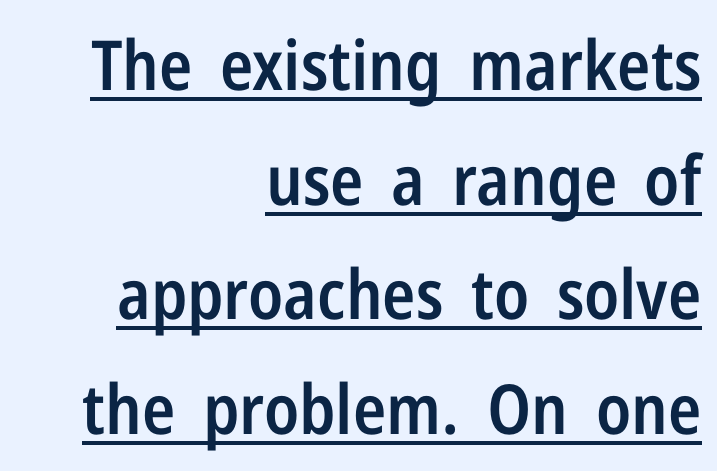
Typeset ragged left — the right edge is the straight one. Stems and bowls a touch heavier than normal — semibold. These lines sit exactly where default settings would place them. The designer went with a sans here, leaving each stem footless.
